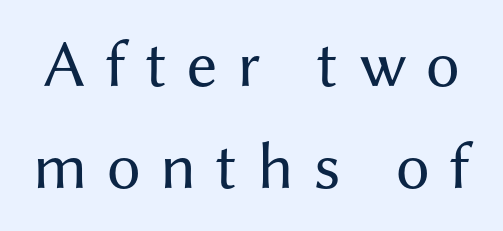
Q: Is the text bold? A: No.
Q: Is the text italic (slanted)? A: No, it is upright.
Q: Is the typeface a serif or a sans-serif typeface? A: Sans-serif.
Q: Is the text underlined? A: No.
Q: Is the spacing between letters normal or unusually wide? A: Unusually wide.
Q: Is the spacing between lines tight, normal or loose? A: Normal.
Q: Width (condensed, normal, or wide)? A: Normal.
Q: Stroke contrast? A: Medium.
Q: x-height? A: Medium.
Q: Monospaced? A: No.
